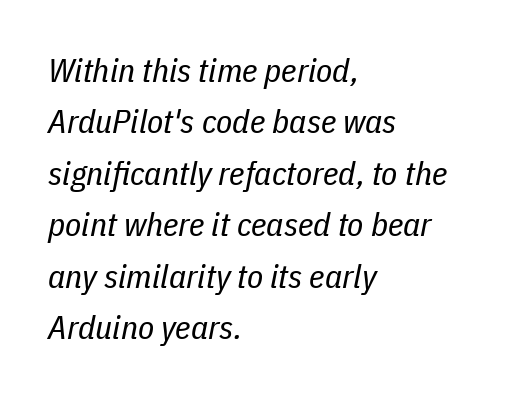
{"italic": "yes", "lean": "right", "slant_degrees": 11, "bold": "no", "weight": "regular", "width": "condensed", "stroke_contrast": "low", "x_height": "medium", "monospaced": "no", "underline": "no", "align": "left", "line_spacing": "normal", "line_spacing_ratio": 1.56, "letter_spacing": "normal", "letter_spacing_em": 0.0, "glyph_px": 33}
